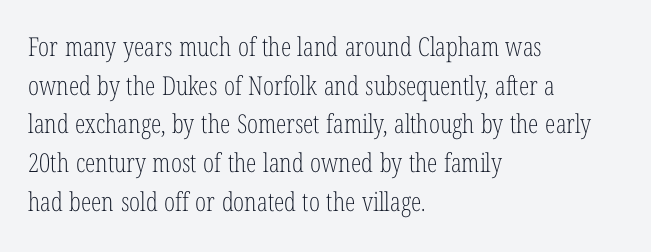
{"italic": "no", "bold": "no", "underline": "no", "align": "left", "line_spacing": "normal", "line_spacing_ratio": 1.49, "letter_spacing": "normal", "letter_spacing_em": 0.0, "glyph_px": 26}
